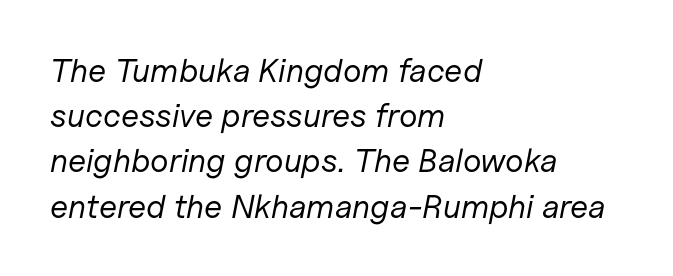
The image shows 33 px regular-weight type, italic (leaning right); set left-aligned, normal line spacing (1.37x), normal letter spacing, not underlined; low stroke contrast and a medium x-height.
